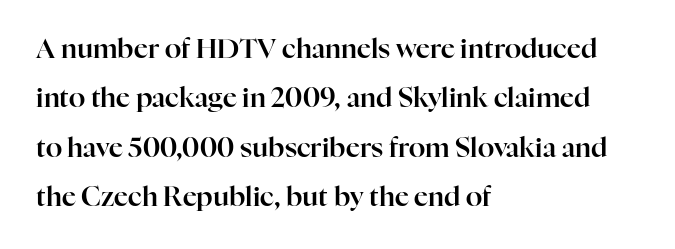
Anything drawn beneath the words? Only blank space. The specimen reads as upright at a glance. Standard letterfit; no display-style spreading of the glyphs. Typeset ragged right — the left edge is the straight one.
